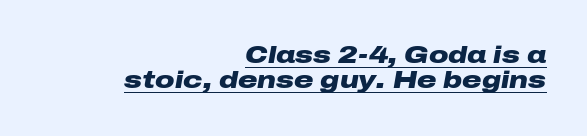
{"italic": "yes", "lean": "right", "slant_degrees": 10, "bold": "yes", "underline": "yes", "align": "right", "line_spacing": "tight", "line_spacing_ratio": 1.05, "letter_spacing": "normal", "letter_spacing_em": 0.0, "glyph_px": 24}
